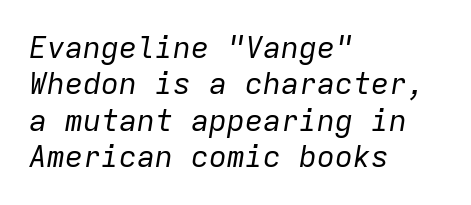
Q: Is the text bold? A: No.
Q: Is the text italic (slanted)? A: Yes, it leans right by about 9 degrees.
Q: Is the text underlined? A: No.
Q: How is the paragraph aligned? A: Left-aligned.
Q: Is the spacing between letters normal or unusually wide? A: Normal.
Q: Width (condensed, normal, or wide)? A: Normal.
Q: Stroke contrast? A: Low.
Q: x-height? A: Medium.
Q: Monospaced? A: Yes.
